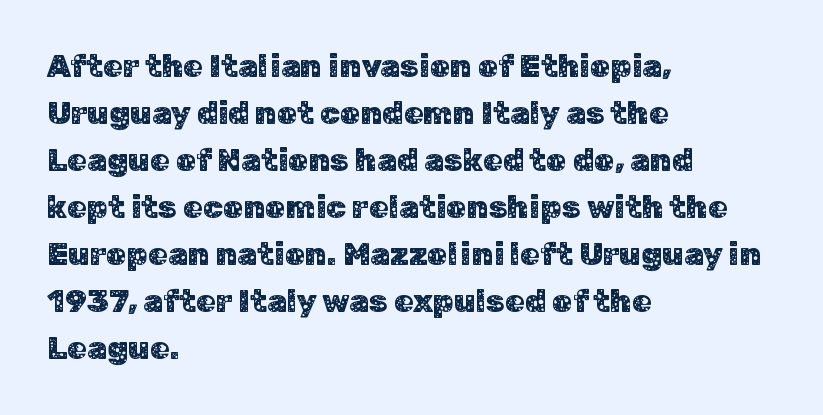
{"serif": "no", "italic": "no", "width": "normal", "stroke_contrast": "low", "x_height": "medium", "monospaced": "no", "underline": "no", "align": "left", "line_spacing": "normal", "line_spacing_ratio": 1.47, "letter_spacing": "normal", "letter_spacing_em": 0.0, "glyph_px": 32}
